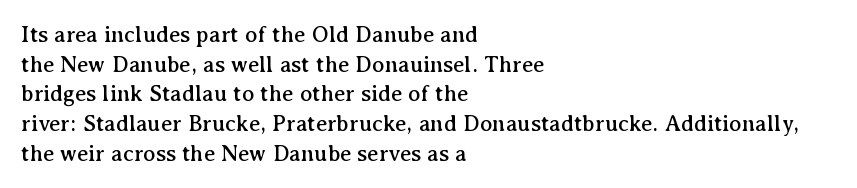
The image shows 23 px text type, upright; set left-aligned, normal line spacing (1.29x), normal letter spacing, not underlined.
